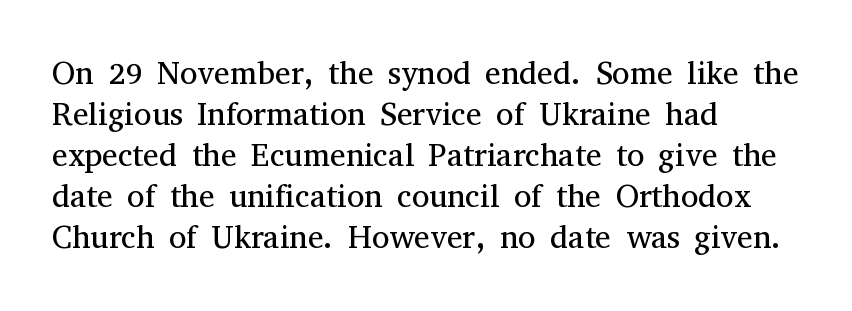
Q: Is the text bold? A: No.
Q: Is the text italic (slanted)? A: No, it is upright.
Q: Is the typeface a serif or a sans-serif typeface? A: Serif.
Q: Is the text underlined? A: No.
Q: How is the paragraph aligned? A: Left-aligned.
Q: Is the spacing between letters normal or unusually wide? A: Normal.
Q: Is the spacing between lines tight, normal or loose? A: Normal.
Q: Width (condensed, normal, or wide)? A: Normal.
Q: Stroke contrast? A: Medium.
Q: x-height? A: Medium.
Q: Monospaced? A: No.
